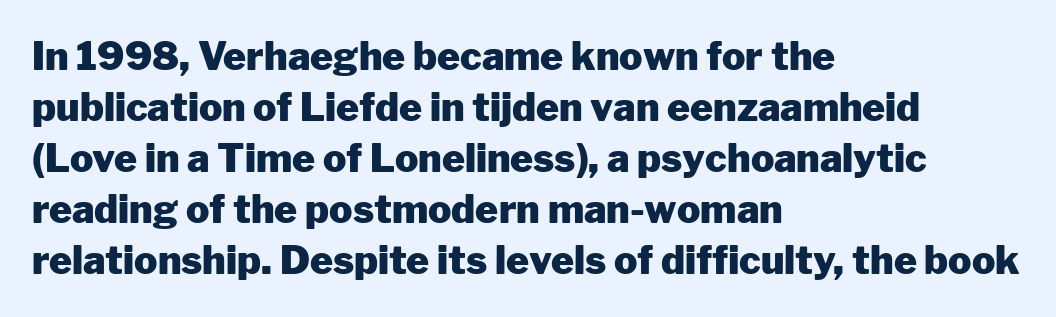
The image shows 39 px heavy sans-serif type, upright; set left-aligned, normal line spacing (1.31x), normal letter spacing, not underlined; low stroke contrast and a medium x-height.
